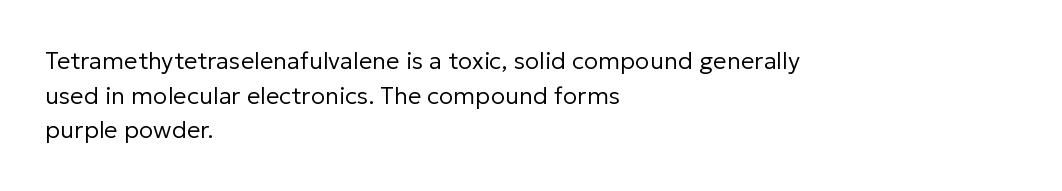
Regarding leading, the lines here are spaced in the standard way. The letters look calm and open, with moderate or lighter stems. Layout note: lines flush left. The rendering keeps characters at their native spacing. The lettering stays uniformly vertical, giving the passage a roman look. Underline: absent.
